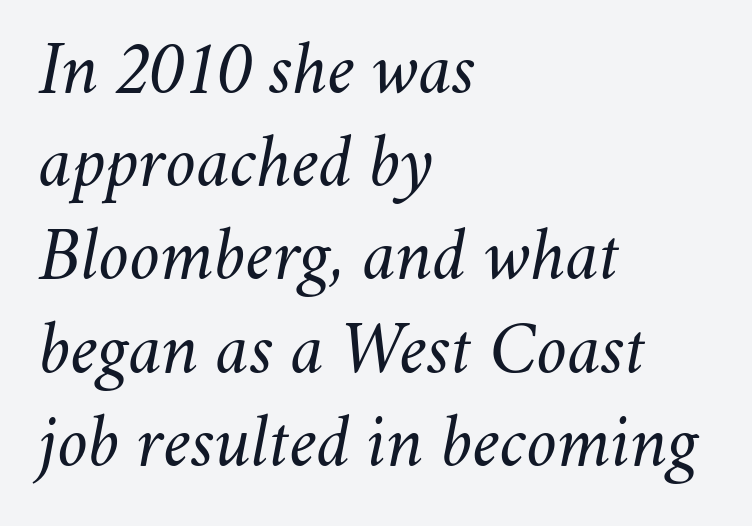
The image shows 74 px regular-weight type, italic (leaning right); set left-aligned, normal line spacing (1.26x), normal letter spacing, not underlined; medium stroke contrast and a small x-height.
